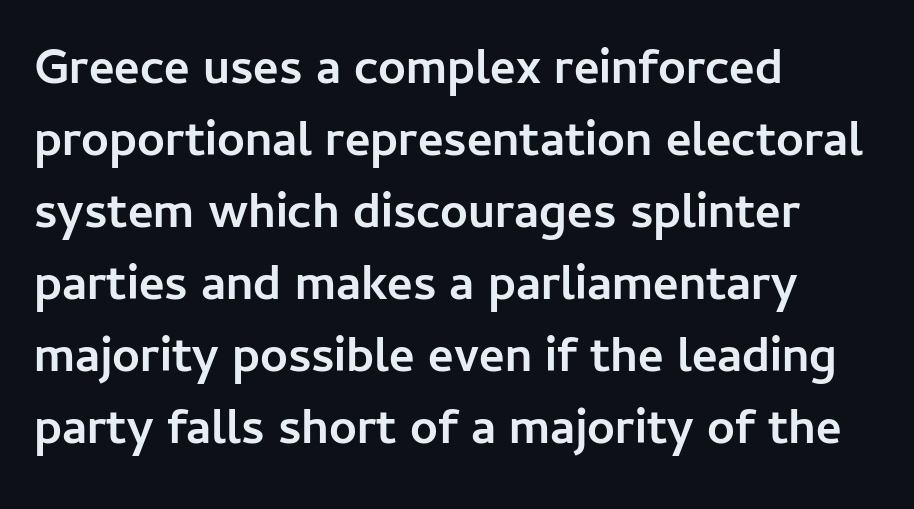
Q: Is the text bold? A: Yes.
Q: Is the text italic (slanted)? A: No, it is upright.
Q: Is the typeface a serif or a sans-serif typeface? A: Sans-serif.
Q: Is the text underlined? A: No.
Q: How is the paragraph aligned? A: Left-aligned.
Q: Is the spacing between letters normal or unusually wide? A: Normal.
Q: Is the spacing between lines tight, normal or loose? A: Normal.
Q: Width (condensed, normal, or wide)? A: Normal.
Q: Stroke contrast? A: Low.
Q: x-height? A: Medium.
Q: Monospaced? A: No.
